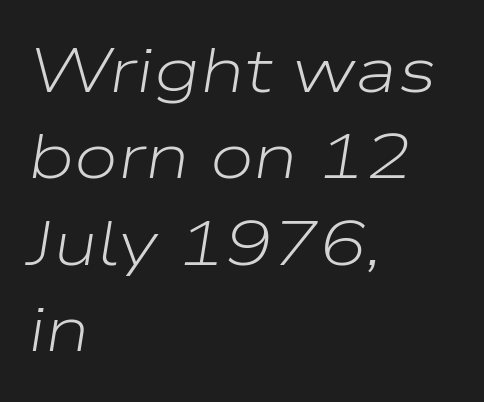
The image shows 63 px light, wide type, italic (leaning right); set left-aligned, normal line spacing (1.37x), normal letter spacing, not underlined; low stroke contrast and a medium x-height.
